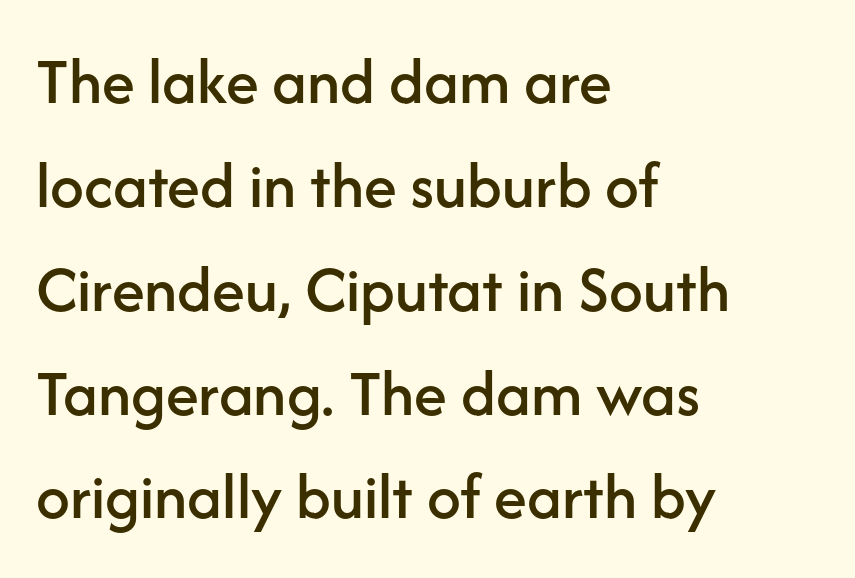
These lines are rendered in a variable-pitch font. Notice how descenders clear the ascenders below comfortably — that's standard leading. Check the space under the baseline: it is left empty. This is the regular roman posture of the typeface. Nobody touched the tracking dial on this one.
